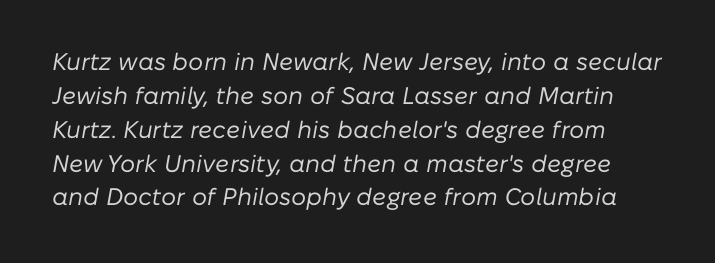
Q: Is the text bold? A: No.
Q: Is the text italic (slanted)? A: Yes, it leans right by about 10 degrees.
Q: Is the text underlined? A: No.
Q: Is the spacing between letters normal or unusually wide? A: Normal.
Q: Is the spacing between lines tight, normal or loose? A: Normal.
